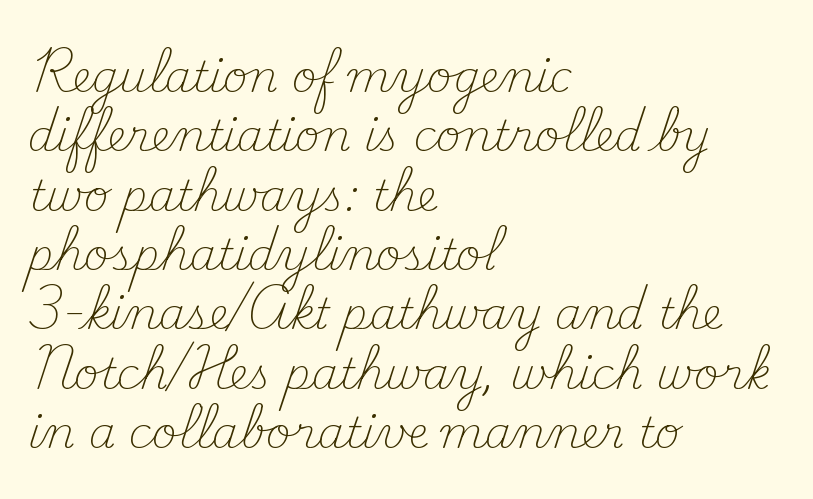
Q: Is the text bold? A: No.
Q: Is the text italic (slanted)? A: Yes.
Q: Is the typeface a serif or a sans-serif typeface? A: Serif.
Q: Is the text underlined? A: No.
Q: How is the paragraph aligned? A: Left-aligned.
Q: Is the spacing between letters normal or unusually wide? A: Normal.
Q: Is the spacing between lines tight, normal or loose? A: Normal.
Q: Width (condensed, normal, or wide)? A: Normal.
Q: Stroke contrast? A: Medium.
Q: x-height? A: Small.
Q: Monospaced? A: No.
